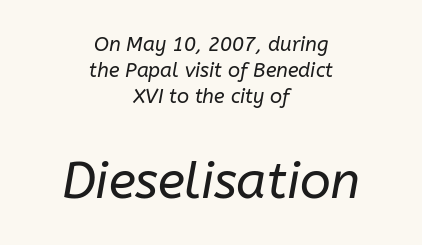
The image shows 51 px regular-weight type, italic (leaning right); set centered, normal line spacing (1.31x), normal letter spacing, not underlined; the second (bottom) block is 2.55x larger; low stroke contrast and a medium x-height.
